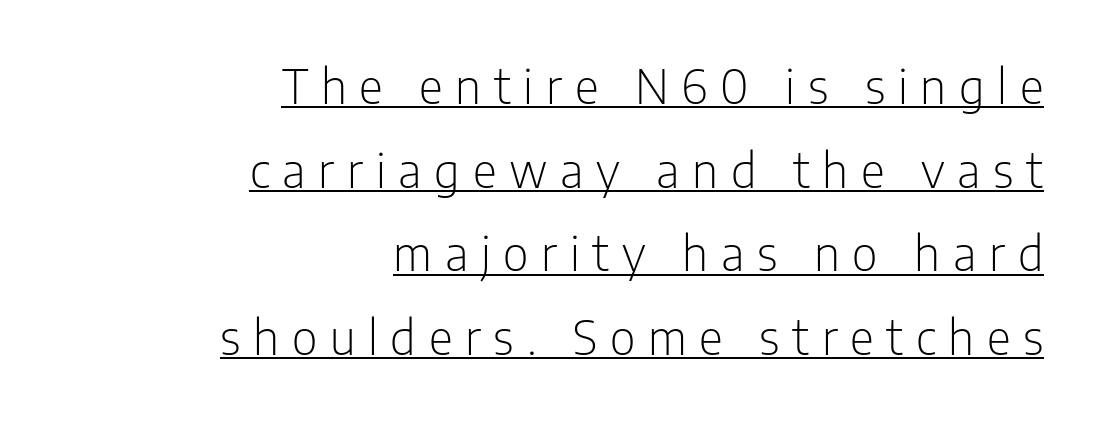
The image shows 47 px light, condensed sans-serif type, upright; set right-aligned, line spacing 1.78x, unusually wide letter spacing (+0.27 em), underlined; low stroke contrast and a medium x-height.
